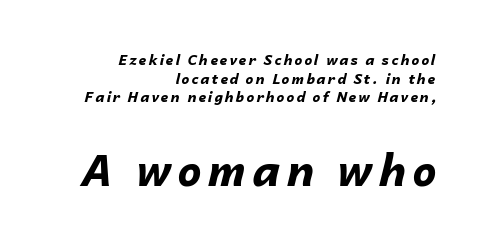
Q: Is the text bold? A: Yes.
Q: Is the text italic (slanted)? A: Yes, it leans right by about 14 degrees.
Q: Is the text underlined? A: No.
Q: How is the paragraph aligned? A: Right-aligned.
Q: Is the spacing between lines tight, normal or loose? A: Normal.
Q: Which block of text is set in a larger size, the first (top) or the second (bottom)? A: The second (bottom) one.
Q: Width (condensed, normal, or wide)? A: Normal.
Q: Stroke contrast? A: Low.
Q: x-height? A: Medium.
Q: Monospaced? A: No.
